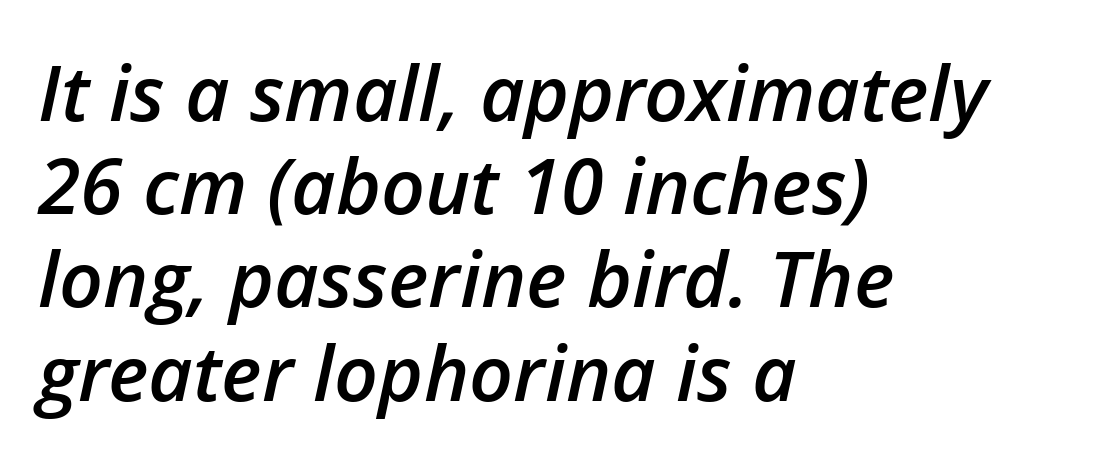
Short and long lines alike share a common starting point at left. The passage shown has conventional tracking throughout. The passage shown is semibold, sitting just below true bold. It's the slanting kind of type.
